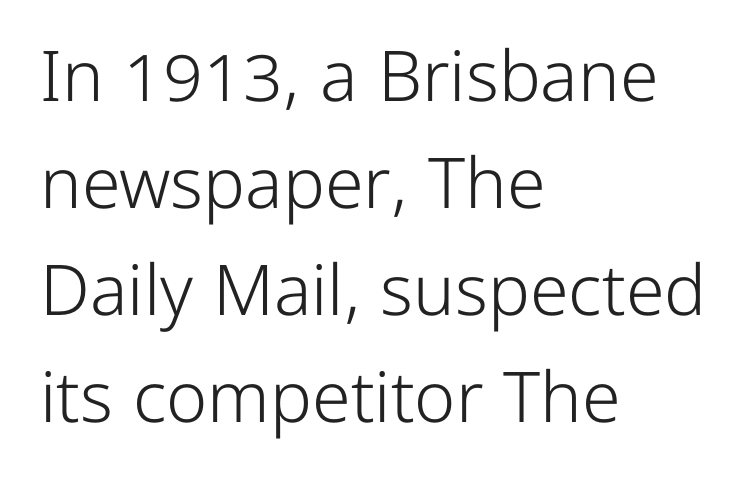
The image shows 70 px light sans-serif type, upright; set left-aligned, normal line spacing (1.53x), normal letter spacing, not underlined; low stroke contrast and a medium x-height.
